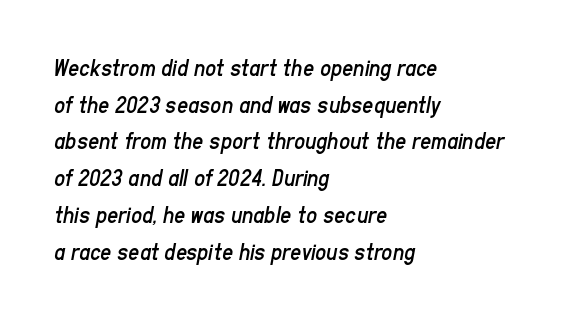
Q: Is the text bold? A: No.
Q: Is the text italic (slanted)? A: Yes, it leans right by about 11 degrees.
Q: Is the text underlined? A: No.
Q: How is the paragraph aligned? A: Left-aligned.
Q: Is the spacing between letters normal or unusually wide? A: Normal.
Q: Is the spacing between lines tight, normal or loose? A: Normal.
